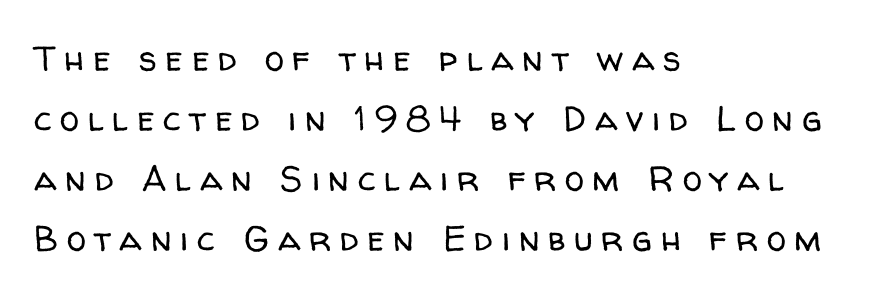
{"serif": "no", "italic": "no", "bold": "no", "weight": "regular", "width": "normal", "stroke_contrast": "low", "x_height": "medium", "monospaced": "no", "underline": "no", "align": "left", "line_spacing_ratio": 1.71, "letter_spacing": "wide", "letter_spacing_em": 0.25, "glyph_px": 35}
